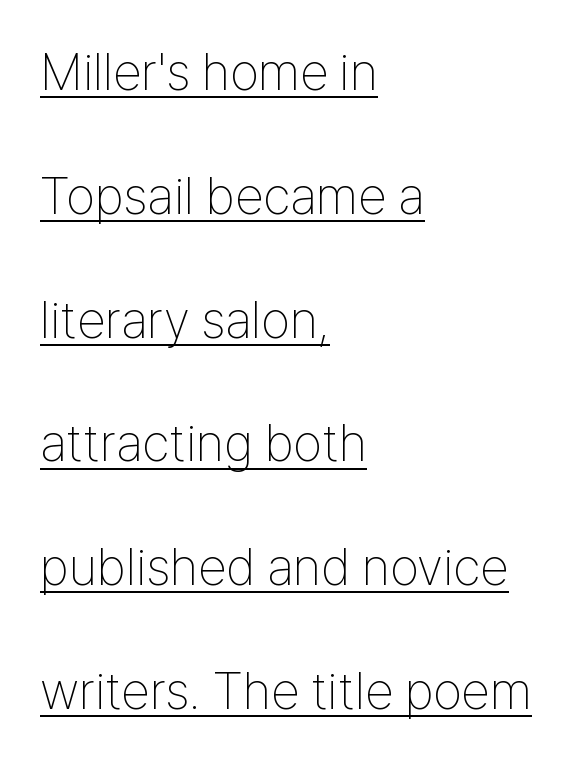
Serif or sans? Sans — the stroke terminals are bare. These lines are set flush left with a ragged right edge. Stems here are at most as thick as an everyday book face. You could not count columns in this text — the font is proportionally spaced. Reading down the column, the eye jumps a long way to each next line.
